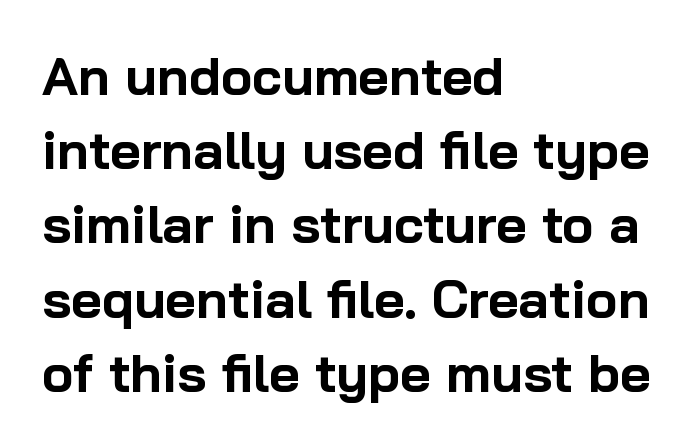
Q: Is the text bold? A: Yes.
Q: Is the text italic (slanted)? A: No, it is upright.
Q: Is the typeface a serif or a sans-serif typeface? A: Sans-serif.
Q: Is the text underlined? A: No.
Q: How is the paragraph aligned? A: Left-aligned.
Q: Is the spacing between letters normal or unusually wide? A: Normal.
Q: Is the spacing between lines tight, normal or loose? A: Normal.
Q: Width (condensed, normal, or wide)? A: Normal.
Q: Stroke contrast? A: Low.
Q: x-height? A: Medium.
Q: Monospaced? A: No.
